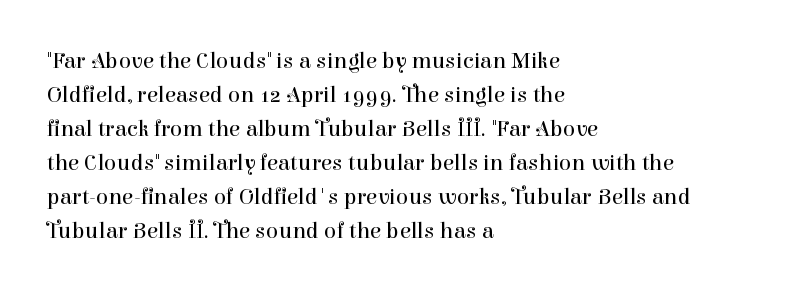
Q: Is the text bold? A: No.
Q: Is the text italic (slanted)? A: No, it is upright.
Q: Is the text underlined? A: No.
Q: How is the paragraph aligned? A: Left-aligned.
Q: Is the spacing between letters normal or unusually wide? A: Normal.
Q: Is the spacing between lines tight, normal or loose? A: Normal.
